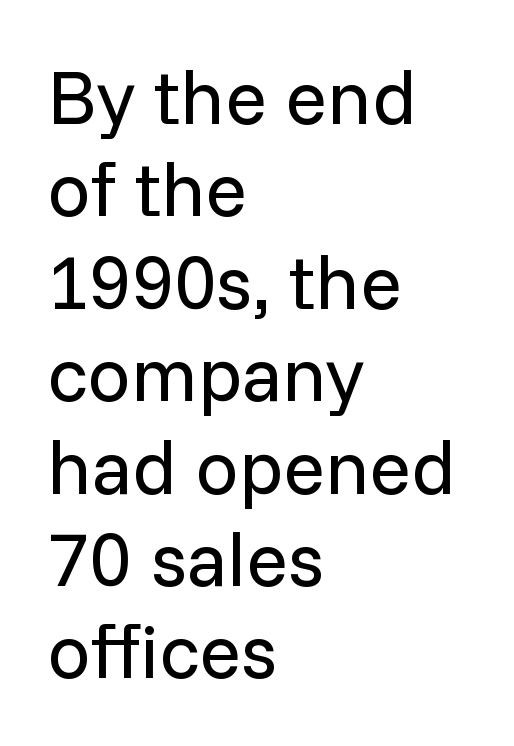
Stroke terminals: plain, sans-serif. Nothing unusual about the tracking: characters are spaced as the font intends. The glyphs are unaccompanied by any horizontal stroke below them. Is the block centered? No — it sits flush against the left margin. The strokes carry an ordinary text weight at most. Do the characters align in a grid? No, the font is proportional.
